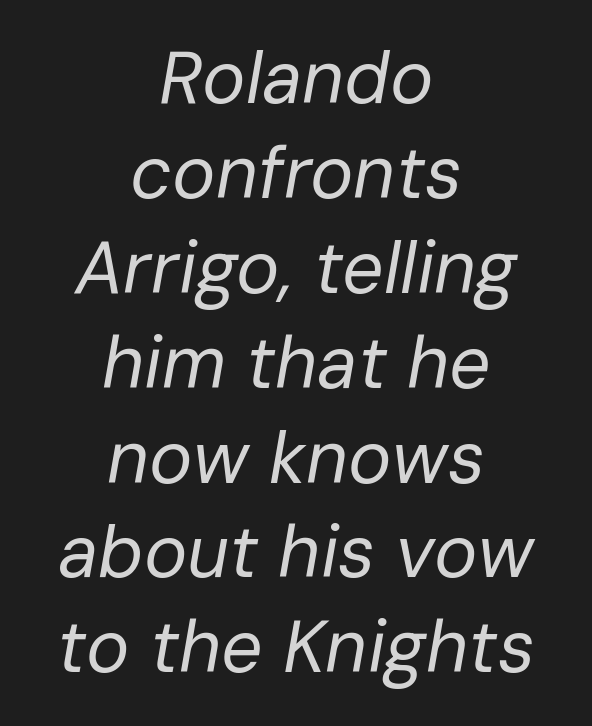
Q: Is the text bold? A: No.
Q: Is the text italic (slanted)? A: Yes, it leans right by about 10 degrees.
Q: Is the text underlined? A: No.
Q: How is the paragraph aligned? A: Centered.
Q: Is the spacing between letters normal or unusually wide? A: Normal.
Q: Is the spacing between lines tight, normal or loose? A: Normal.
Q: Width (condensed, normal, or wide)? A: Normal.
Q: Stroke contrast? A: Low.
Q: x-height? A: Medium.
Q: Monospaced? A: No.
